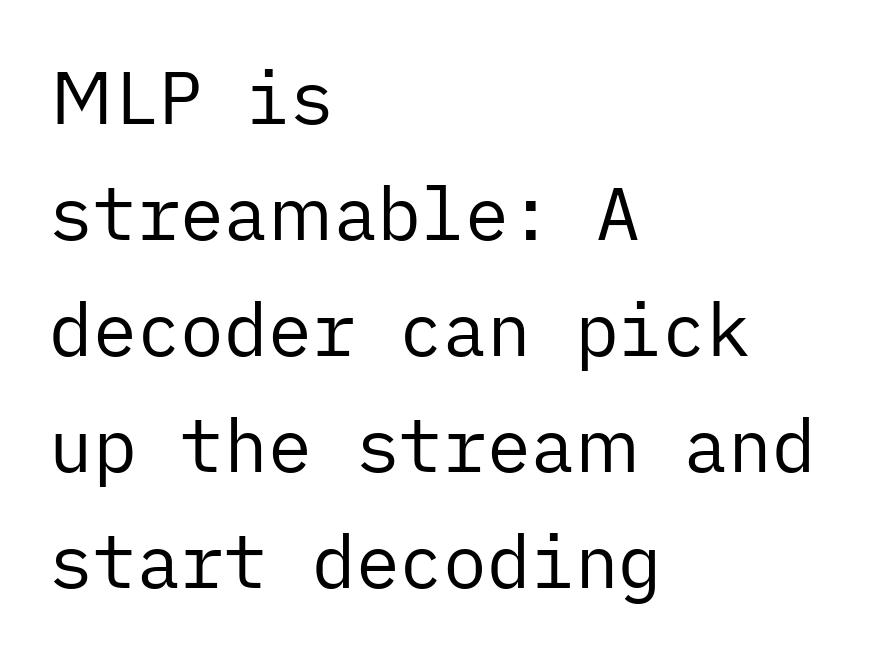
Look at the tracking — it's just the regular setting, nothing added. Normally led — the rows are evenly, conventionally spaced. The passage shown is not bold in any degree. Is the block centered? No — it sits flush against the left margin. Type without underlining.
